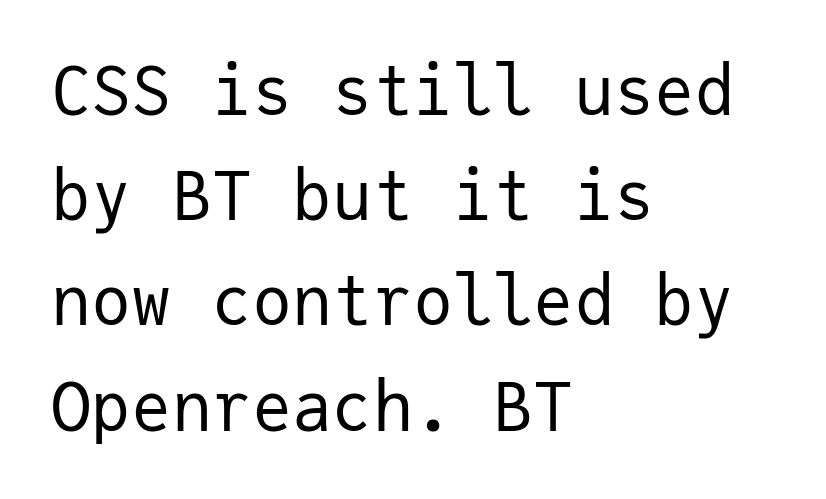
The image shows 67 px regular-weight sans-serif type, upright, monospaced; set left-aligned, normal line spacing (1.57x), normal letter spacing, not underlined; low stroke contrast and a medium x-height.
